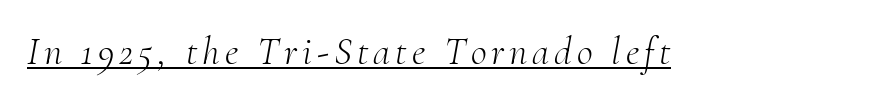
{"serif": "yes", "italic": "yes", "lean": "right", "slant_degrees": 10, "bold": "no", "weight": "light", "width": "normal", "stroke_contrast": "medium", "x_height": "small", "monospaced": "no", "underline": "yes", "glyph_px": 39}
